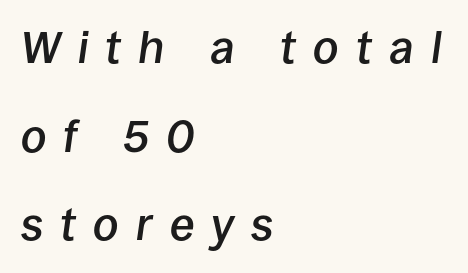
Italic? Definitely — the glyphs are oblique. Which margin do the lines hug? The left one — the right edge is uneven. These words are printed semibold, heavier than regular yet not bold. The horizontal fit of the characters is loose and conspicuously gappy. Each new line begins a long way beneath the previous one. Unmarked baselines from the first word to the last.
